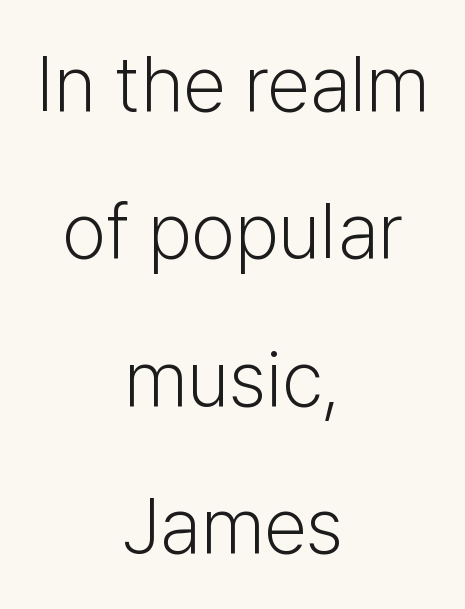
Honestly, the letter spacing is just normal — you wouldn't notice it. Nobody drew a line under any word here. A sans-serif font was chosen for this passage. Counters stay open thanks to moderate or lighter strokes.
